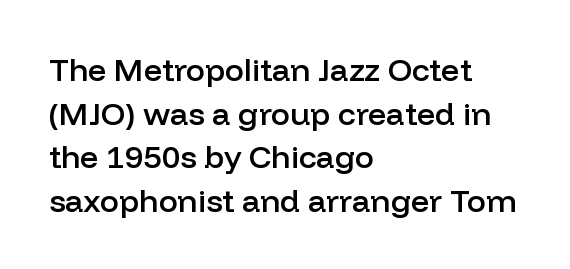
Slightly chunky letters — semibold, I'd say, not full bold. Standard letterfit; no display-style spreading of the glyphs. The font family rendered here belongs to the sans-serif group. Each new line begins a customary step beneath the previous one.
